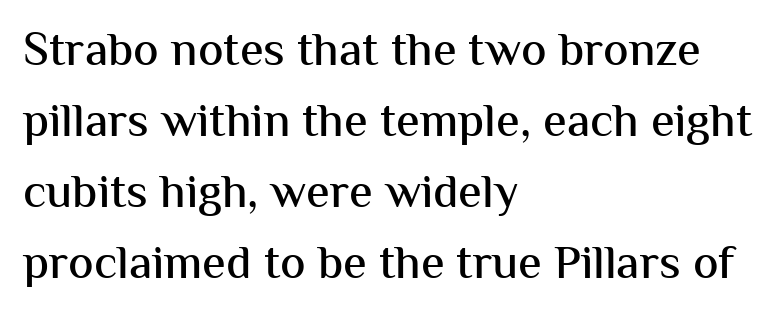
Does the type have serifs? No, each stem ends abruptly. The passage shown is not underscored anywhere. The line texture is even and compact thanks to regular tracking. The type sits square on the baseline with zero lean. Rows of type keep a routine distance in the vertical direction. Do the characters align in a grid? No, the font is proportional.
